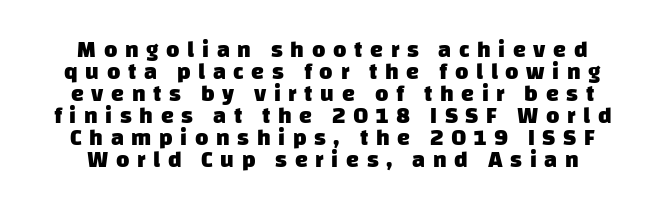
Someone cranked the tracking dial way up on this one. A centered setting, common on invitations and titles, is used for this passage. The space between consecutive lines is stingy. What weight is shown? A full bold with thick strokes.
